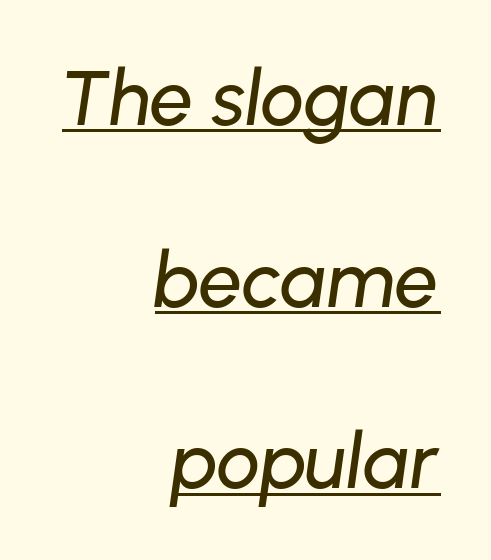
The ragged edge is on the left, which tells us the setting is flush right. Note the varied advance widths — an 'i' is clearly narrower than an 'm'. This block would shrink considerably if given ordinary leading; it's expanded now. The tracking reads as untouched default to a designer's eye.
